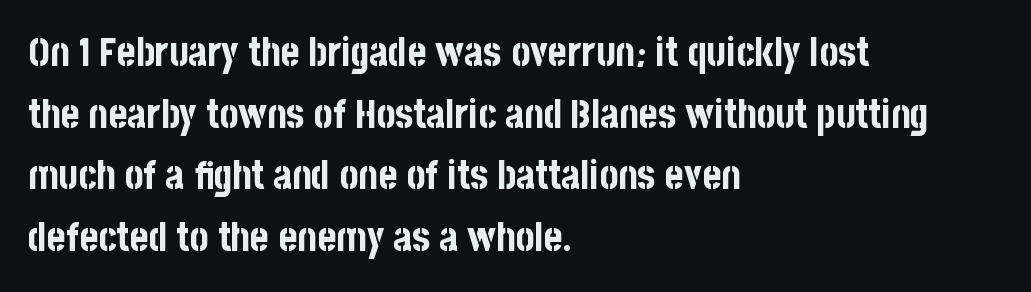
{"serif": "no", "italic": "no", "bold": "yes", "weight": "bold", "width": "condensed", "stroke_contrast": "low", "x_height": "large", "monospaced": "no", "underline": "no", "align": "left", "line_spacing": "normal", "line_spacing_ratio": 1.54, "letter_spacing": "normal", "letter_spacing_em": 0.0, "glyph_px": 40}
